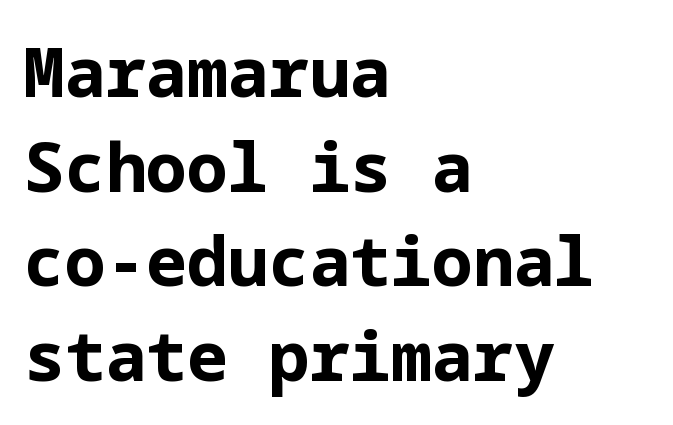
Q: Is the text bold? A: Yes.
Q: Is the text italic (slanted)? A: No, it is upright.
Q: Is the typeface a serif or a sans-serif typeface? A: Sans-serif.
Q: Is the text underlined? A: No.
Q: How is the paragraph aligned? A: Left-aligned.
Q: Is the spacing between letters normal or unusually wide? A: Normal.
Q: Is the spacing between lines tight, normal or loose? A: Normal.
Q: Width (condensed, normal, or wide)? A: Normal.
Q: Stroke contrast? A: Low.
Q: x-height? A: Medium.
